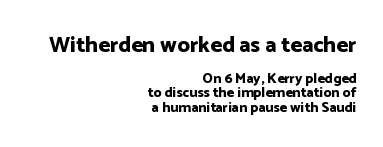
The image shows 22 px bold type, upright; set right-aligned, tight line spacing (1.02x), normal letter spacing, not underlined; the first (top) block is 1.57x larger.
